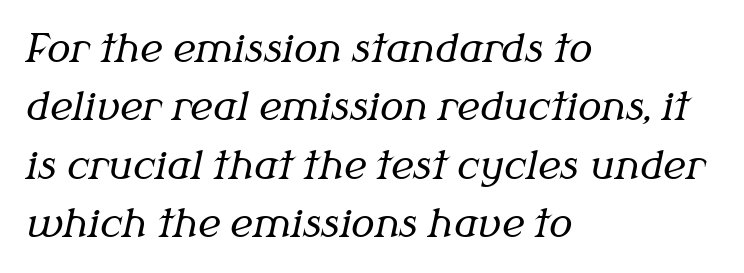
The image shows 39 px regular-weight serif type, italic (leaning right); set left-aligned, normal line spacing (1.5x), normal letter spacing, not underlined; medium stroke contrast and a medium x-height.
